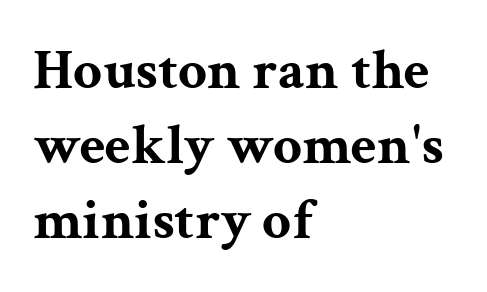
The image shows 57 px bold, wide serif type, upright; set left-aligned, normal line spacing (1.32x), normal letter spacing, not underlined; medium stroke contrast and a medium x-height.
